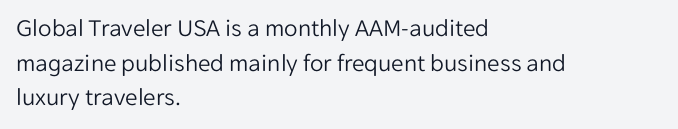
The image shows 25 px text type, upright; set left-aligned, normal line spacing (1.39x), normal letter spacing, not underlined.
